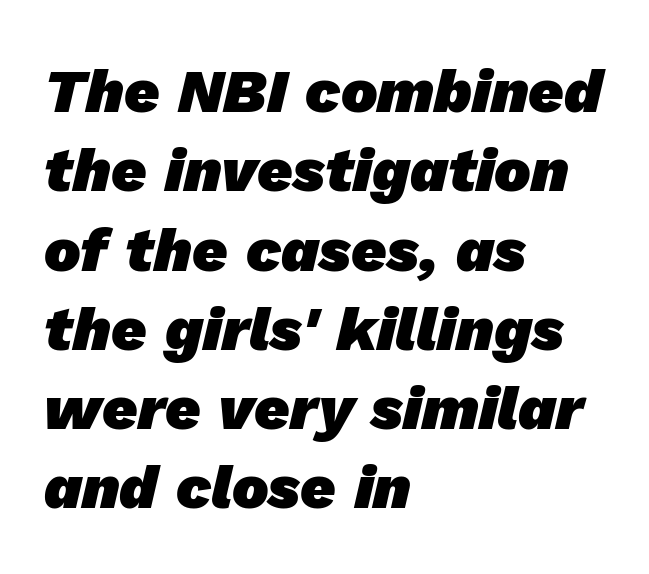
The image shows 61 px heavy sans-serif type; set left-aligned, normal line spacing (1.3x), normal letter spacing, not underlined; low stroke contrast and a medium x-height.
